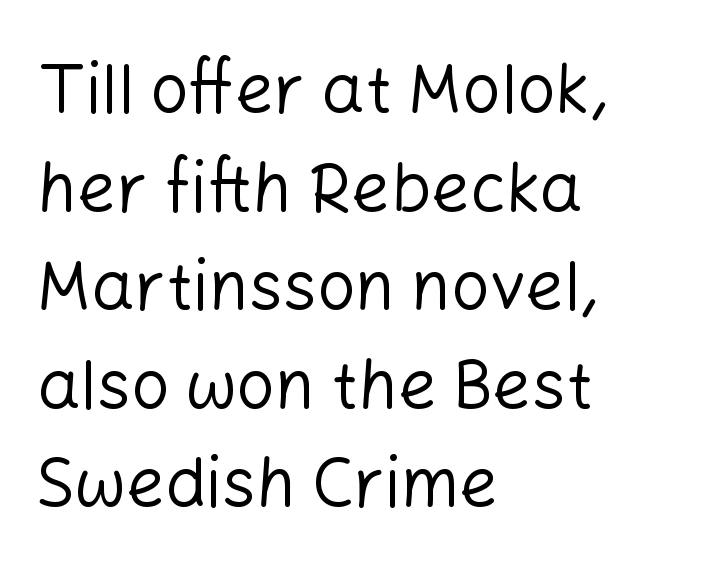
Unlike italic type, these characters show no tilt at all. The passage shown has conventional tracking throughout. Visually the block forms a straight wall on the left and a jagged coastline on the right. Leading matches the norm, producing a regular column.
